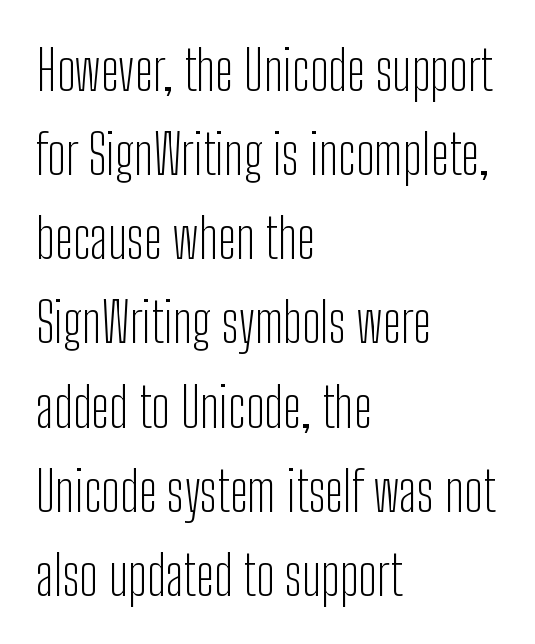
The image shows 55 px light, condensed sans-serif type, upright; set left-aligned, normal line spacing (1.53x), normal letter spacing, not underlined; low stroke contrast and a medium x-height.
